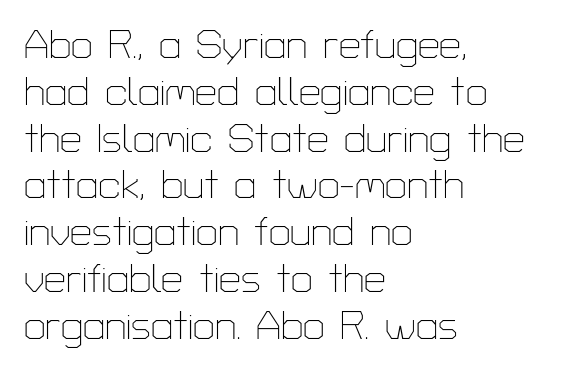
The image shows 39 px thin sans-serif type, upright; set left-aligned, line spacing 1.2x, normal letter spacing, not underlined; low stroke contrast and a medium x-height.
